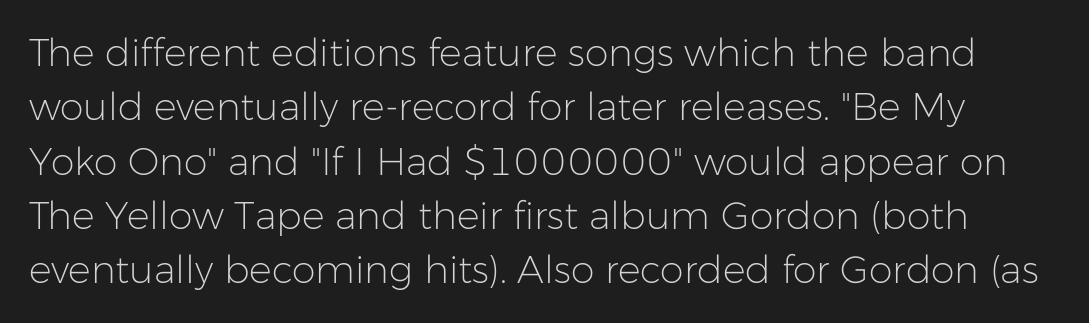
{"serif": "no", "italic": "no", "bold": "no", "weight": "light", "width": "normal", "stroke_contrast": "low", "x_height": "medium", "monospaced": "no", "underline": "no", "line_spacing": "normal", "line_spacing_ratio": 1.43, "letter_spacing": "normal", "letter_spacing_em": 0.0, "glyph_px": 38}
